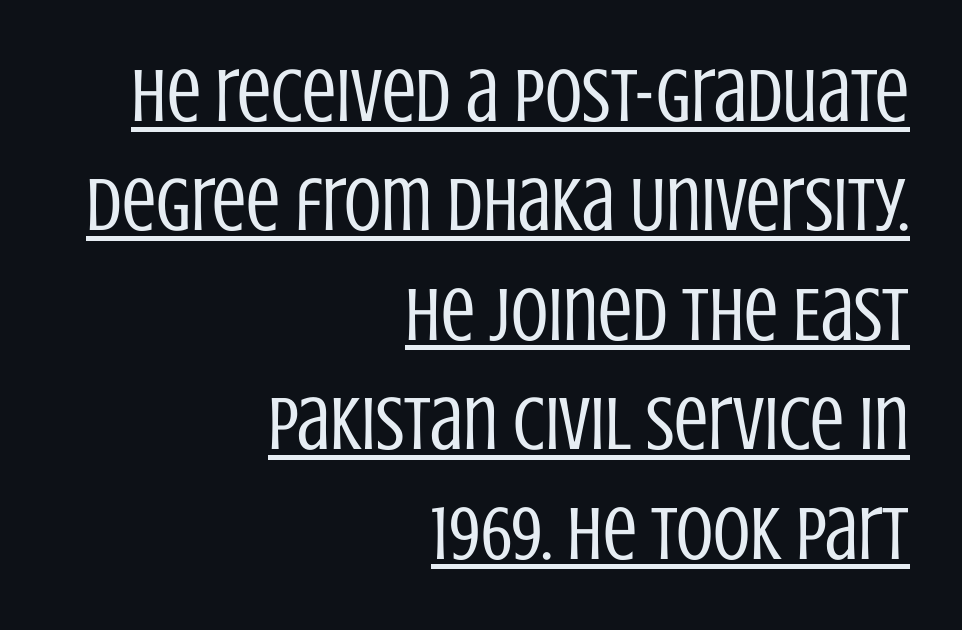
The image shows 76 px regular-weight, condensed sans-serif type, upright; set right-aligned, normal line spacing (1.44x), normal letter spacing, underlined; low stroke contrast and a large x-height.
